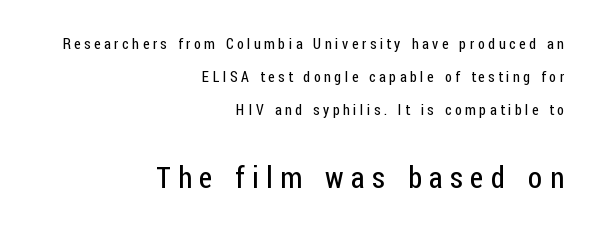
The image shows 29 px regular-weight, condensed sans-serif type, upright; set right-aligned, loose line spacing (2.36x), unusually wide letter spacing (+0.26 em), not underlined; the second (bottom) block is 2.07x larger; low stroke contrast and a medium x-height.
